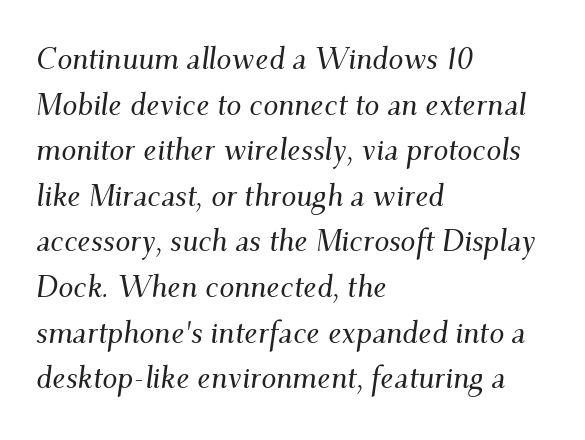
Q: Is the text italic (slanted)? A: Yes, it leans right by about 9 degrees.
Q: Is the typeface a serif or a sans-serif typeface? A: Serif.
Q: Is the text underlined? A: No.
Q: How is the paragraph aligned? A: Left-aligned.
Q: Is the spacing between letters normal or unusually wide? A: Normal.
Q: Is the spacing between lines tight, normal or loose? A: Normal.
Q: Width (condensed, normal, or wide)? A: Normal.
Q: Stroke contrast? A: Medium.
Q: x-height? A: Small.
Q: Monospaced? A: No.
